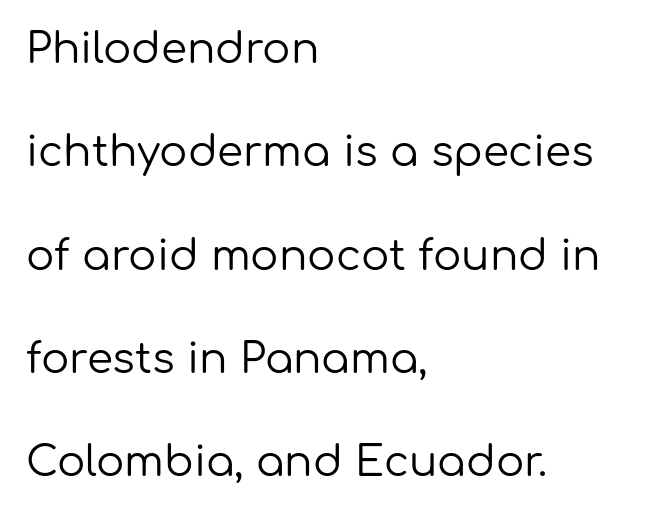
Proportional: the letters do not fall into vertical columns. A typesetter would label this face a sans. Unlike italic type, these characters show no tilt at all. This reads as an unemphasized weight, regular at the heaviest. The glyphs are unaccompanied by any horizontal stroke below them. Successive baselines arrive slowly, with a big drop between each.
